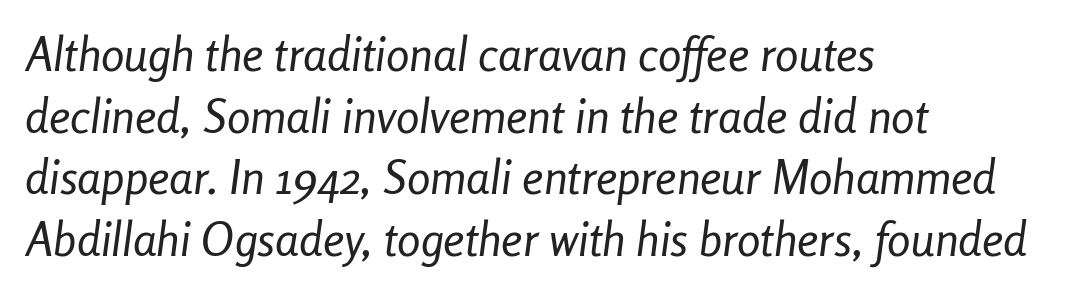
{"italic": "yes", "lean": "right", "slant_degrees": 8, "bold": "no", "weight": "regular", "width": "condensed", "stroke_contrast": "low", "x_height": "medium", "monospaced": "no", "underline": "no", "align": "left", "line_spacing": "normal", "line_spacing_ratio": 1.31, "letter_spacing": "normal", "letter_spacing_em": 0.0, "glyph_px": 47}
